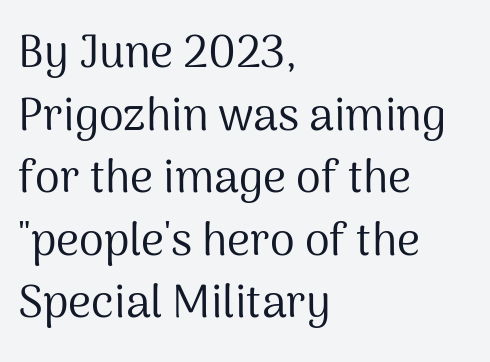
The image shows 45 px regular-weight sans-serif type, upright; set left-aligned, normal line spacing (1.39x), normal letter spacing, not underlined; medium stroke contrast and a medium x-height.
